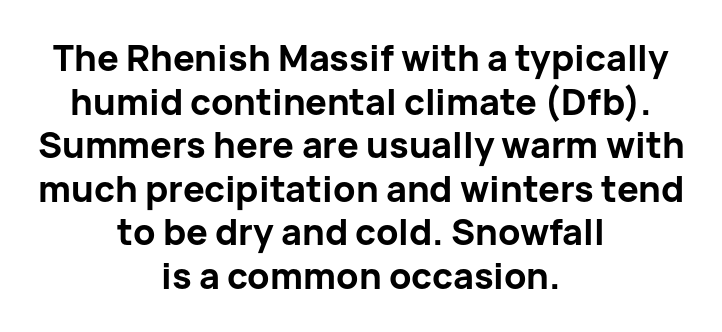
{"serif": "no", "italic": "no", "bold": "yes", "weight": "bold", "width": "normal", "stroke_contrast": "low", "x_height": "medium", "monospaced": "no", "underline": "no", "align": "center", "line_spacing_ratio": 1.21, "letter_spacing": "normal", "letter_spacing_em": 0.0, "glyph_px": 36}
